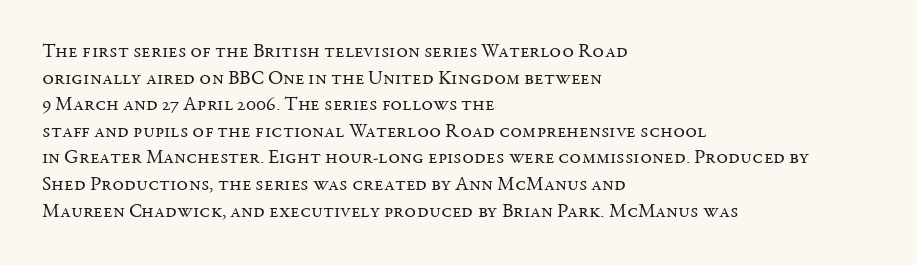
{"italic": "no", "bold": "no", "underline": "no", "align": "left", "line_spacing": "normal", "line_spacing_ratio": 1.33, "letter_spacing": "normal", "letter_spacing_em": 0.0, "glyph_px": 20}
